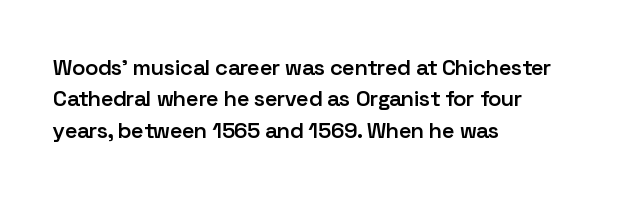
Successive baselines arrive at the customary interval. Horizontally, the lines are justified to the leading edge only. Short note: letters normally spaced. Emphasis by weight is partial: semibold. The gap between lines stays unmarked. Ordinary non-slanted type is in use.
